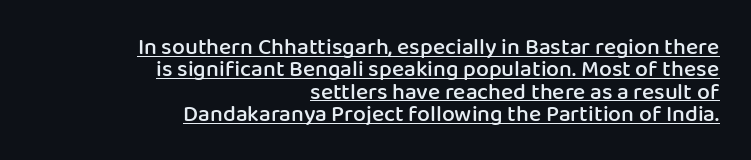
{"italic": "no", "bold": "semi", "underline": "yes", "align": "right", "line_spacing": "tight", "line_spacing_ratio": 0.97, "letter_spacing": "normal", "letter_spacing_em": 0.0, "glyph_px": 23}
